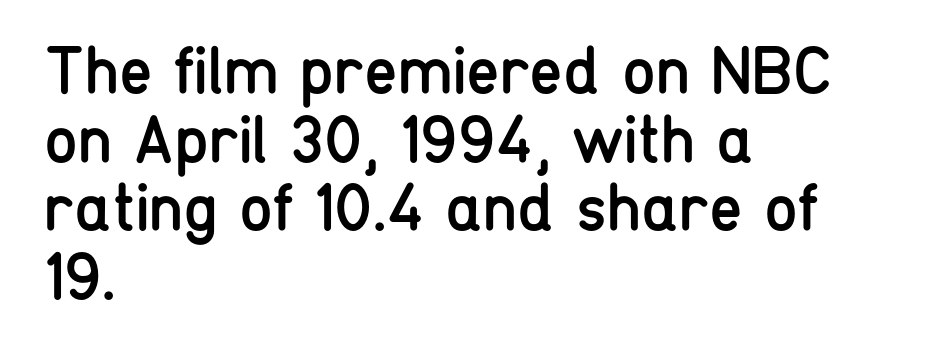
Q: Is the text bold? A: No.
Q: Is the text italic (slanted)? A: No, it is upright.
Q: Is the typeface a serif or a sans-serif typeface? A: Sans-serif.
Q: Is the text underlined? A: No.
Q: How is the paragraph aligned? A: Left-aligned.
Q: Is the spacing between letters normal or unusually wide? A: Normal.
Q: Is the spacing between lines tight, normal or loose? A: Tight.
Q: Width (condensed, normal, or wide)? A: Condensed.
Q: Stroke contrast? A: Low.
Q: x-height? A: Medium.
Q: Monospaced? A: No.
